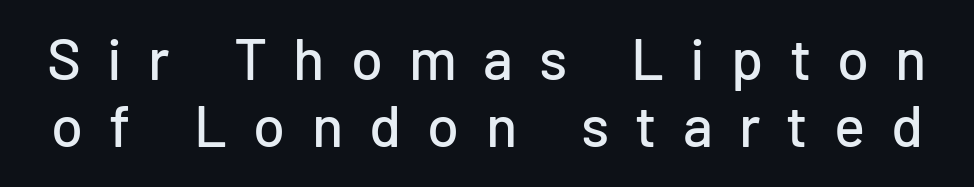
The image shows 58 px sans-serif type, upright; set tight line spacing (1.15x), unusually wide letter spacing (+0.45 em), not underlined; low stroke contrast and a medium x-height.
